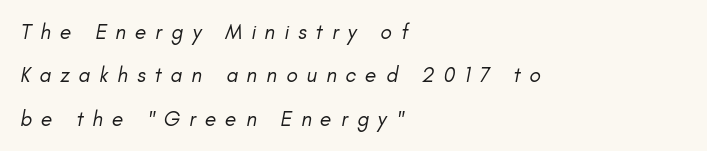
There is plenty of visible air inserted between adjacent glyphs. The lettering tilts uniformly, giving the passage an italic look. The letters look calm and open, with moderate or lighter stems. Airy leading. Compared with a centered layout, this one pins lines to the left instead. Quick note: underline off.
